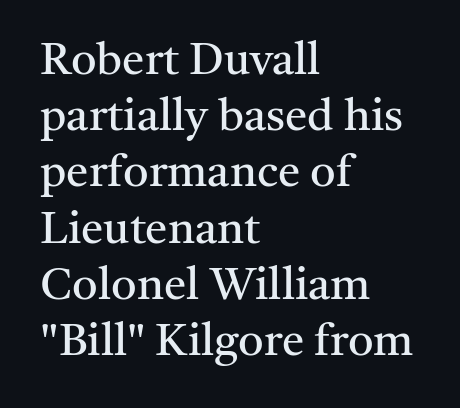
{"serif": "yes", "italic": "no", "bold": "no", "weight": "regular", "width": "normal", "stroke_contrast": "medium", "x_height": "medium", "monospaced": "no", "underline": "no", "align": "left", "line_spacing": "normal", "line_spacing_ratio": 1.25, "letter_spacing": "normal", "letter_spacing_em": 0.0, "glyph_px": 45}
